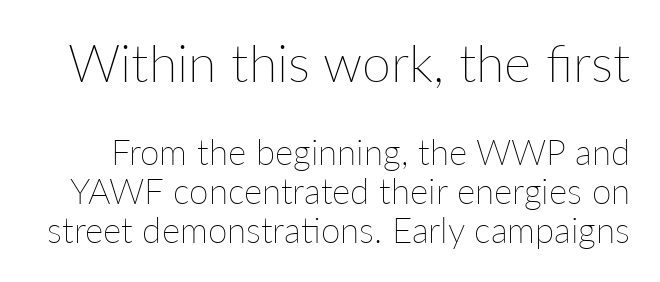
Q: Is the text bold? A: No.
Q: Is the text italic (slanted)? A: No, it is upright.
Q: Is the text underlined? A: No.
Q: Is the spacing between letters normal or unusually wide? A: Normal.
Q: Is the spacing between lines tight, normal or loose? A: Tight.
Q: Which block of text is set in a larger size, the first (top) or the second (bottom)? A: The first (top) one.
Q: Width (condensed, normal, or wide)? A: Normal.
Q: Stroke contrast? A: Low.
Q: x-height? A: Medium.
Q: Monospaced? A: No.
